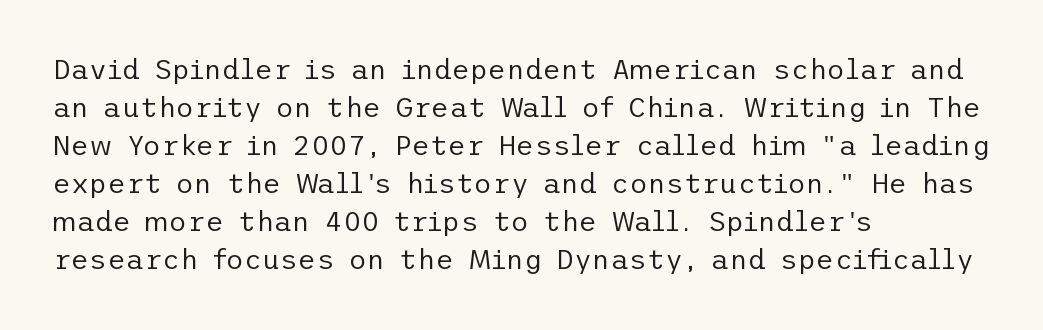
Q: Is the text bold? A: No.
Q: Is the text italic (slanted)? A: No, it is upright.
Q: Is the typeface a serif or a sans-serif typeface? A: Sans-serif.
Q: Is the text underlined? A: No.
Q: How is the paragraph aligned? A: Left-aligned.
Q: Is the spacing between letters normal or unusually wide? A: Normal.
Q: Is the spacing between lines tight, normal or loose? A: Normal.
Q: Width (condensed, normal, or wide)? A: Normal.
Q: Stroke contrast? A: Low.
Q: x-height? A: Medium.
